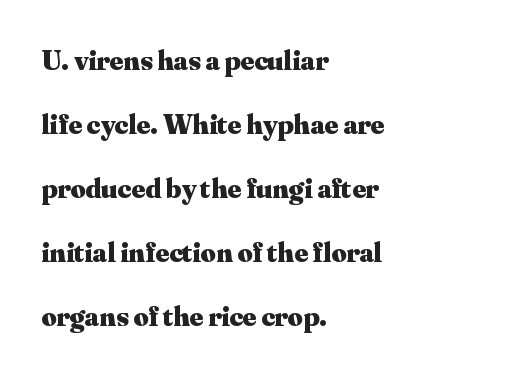
The image shows 29 px heavy serif type, upright; set left-aligned, loose line spacing (2.21x), normal letter spacing, not underlined; medium stroke contrast and a small x-height.
